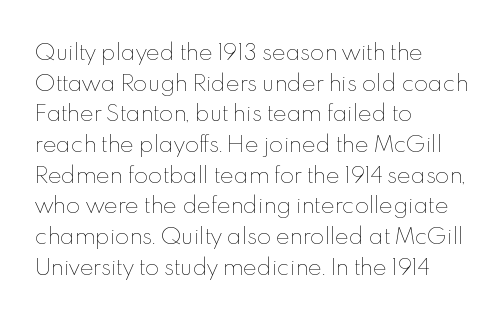
Q: Is the text bold? A: No.
Q: Is the text italic (slanted)? A: No, it is upright.
Q: Is the text underlined? A: No.
Q: How is the paragraph aligned? A: Left-aligned.
Q: Is the spacing between letters normal or unusually wide? A: Normal.
Q: Is the spacing between lines tight, normal or loose? A: Normal.
